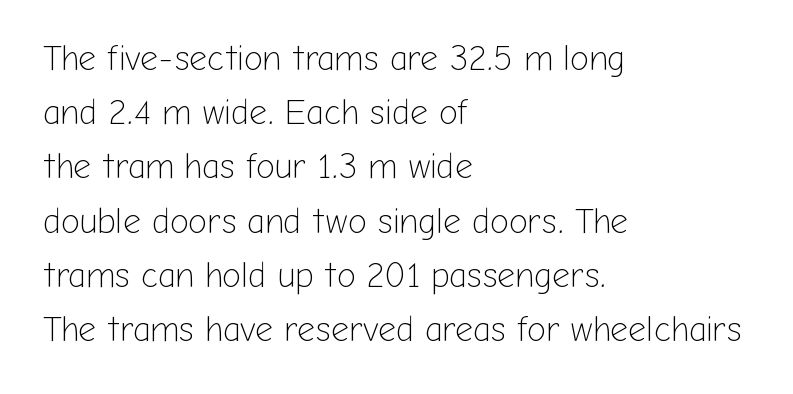
The image shows 35 px light sans-serif type, upright; set left-aligned, normal line spacing (1.55x), normal letter spacing, not underlined; low stroke contrast and a medium x-height.
